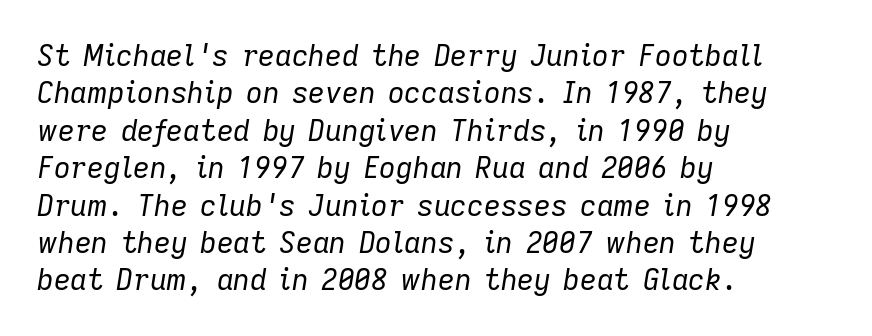
Designer's note — italics engaged. The space directly below the letters is spotless. Teacher's note: observe the even left margin — that is flush-left alignment. The passage shown stacks its lines at a standard gap. Do the characters align in a grid? No, the font is proportional.
